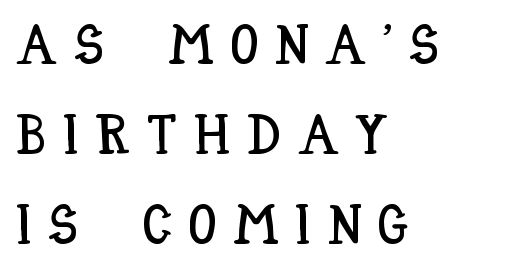
Do the characters align in a grid? No, the font is proportional. Rendered with straight, roman letterforms. The rendering anchors every line to the left-hand side. Rule under the text: the space is simply empty. Students, note that the glyphs here are deliberately spaced far apart.
